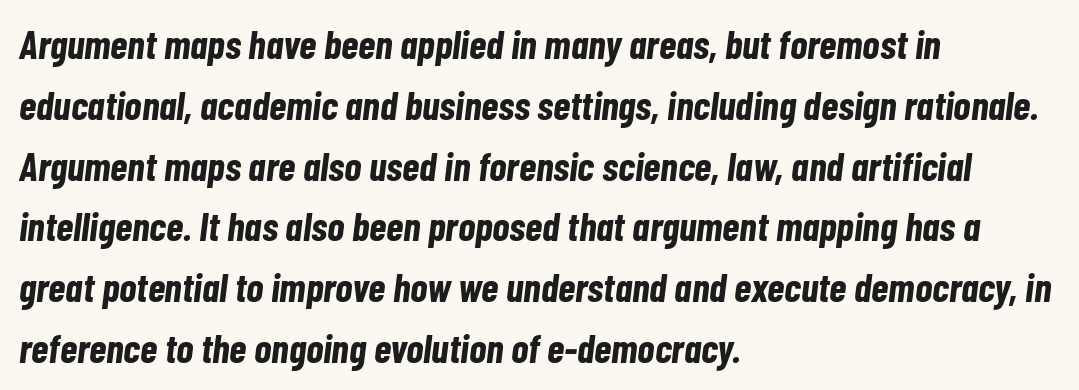
The image shows 40 px bold, condensed type, italic (leaning right); set left-aligned, normal line spacing (1.52x), normal letter spacing, not underlined; low stroke contrast and a medium x-height.
